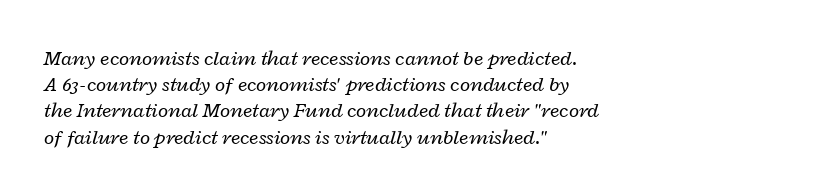
Default kerning and tracking; the words read as compact shapes. The letters are slanted; this is an italic face. Leading: standard. Honestly, there is no underline to notice here at all.
